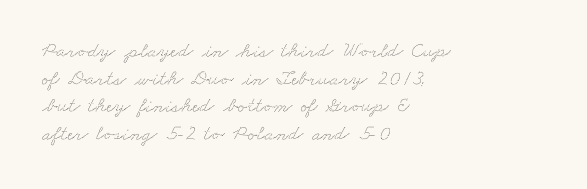
Q: Is the text underlined? A: No.
Q: How is the paragraph aligned? A: Left-aligned.
Q: Is the spacing between letters normal or unusually wide? A: Normal.
Q: Is the spacing between lines tight, normal or loose? A: Normal.
